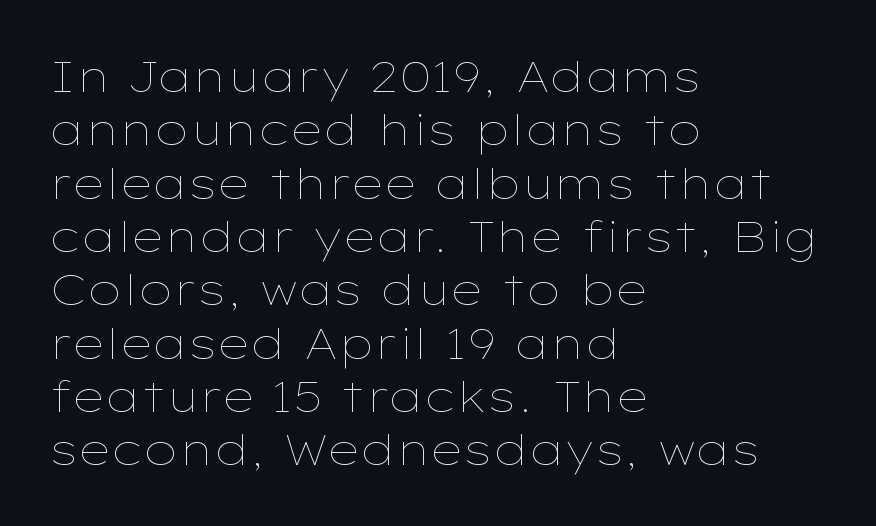
The image shows 43 px thin, wide type, upright; set left-aligned, line spacing 1.24x, normal letter spacing, not underlined; low stroke contrast and a medium x-height.
